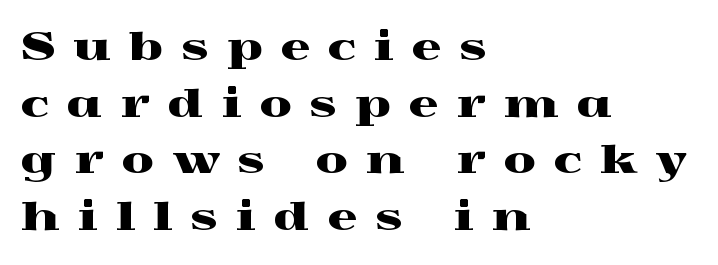
Leading matches the norm, producing a regular column. Think of a printed novel: that variable character pitch is what you see here. Typographically, this falls in the serif category. A roman cut, with each character standing at attention.
